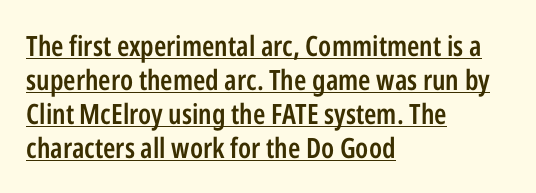
The image shows 28 px semibold, condensed sans-serif type, upright; set left-aligned, line spacing 1.21x, normal letter spacing, underlined; low stroke contrast and a medium x-height.
